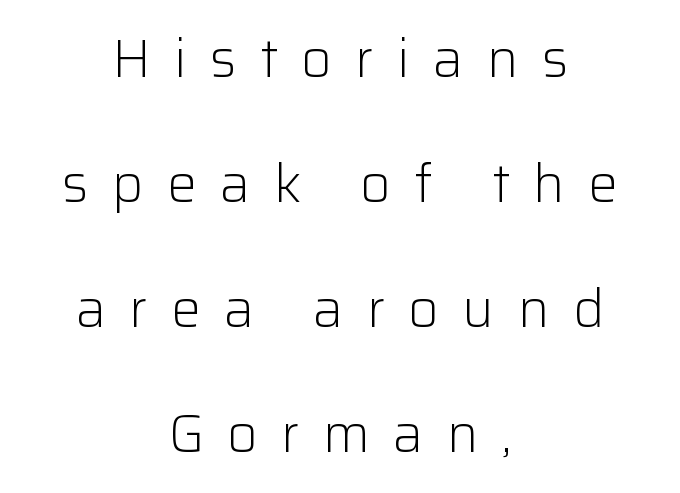
{"serif": "no", "italic": "no", "bold": "no", "weight": "light", "width": "normal", "stroke_contrast": "low", "x_height": "medium", "monospaced": "no", "underline": "no", "align": "center", "line_spacing": "loose", "line_spacing_ratio": 2.36, "letter_spacing": "wide", "letter_spacing_em": 0.44, "glyph_px": 53}
